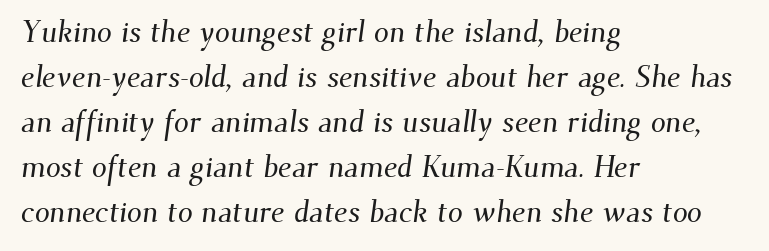
{"serif": "yes", "width": "normal", "stroke_contrast": "medium", "x_height": "small", "monospaced": "no", "underline": "no", "align": "left", "line_spacing": "normal", "line_spacing_ratio": 1.5, "letter_spacing": "normal", "letter_spacing_em": 0.0, "glyph_px": 30}
